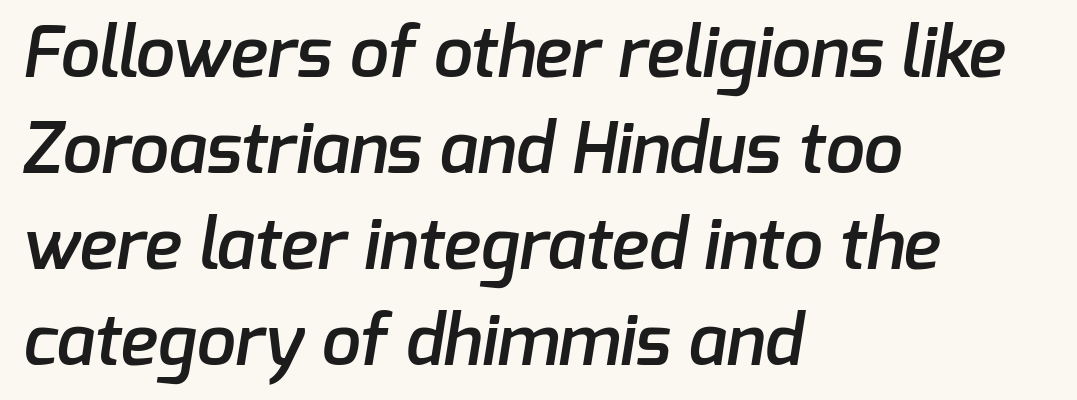
The image shows 70 px semibold sans-serif type; set left-aligned, normal line spacing (1.37x), normal letter spacing, not underlined; low stroke contrast and a medium x-height.
